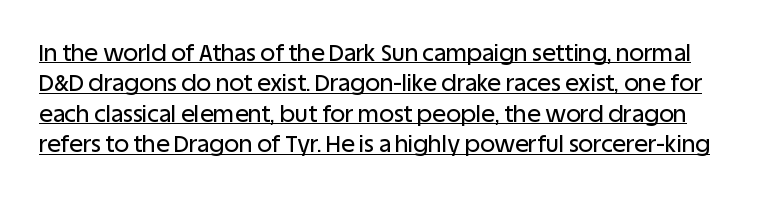
The image shows 23 px text type, upright; set normal line spacing (1.32x), normal letter spacing, underlined.
